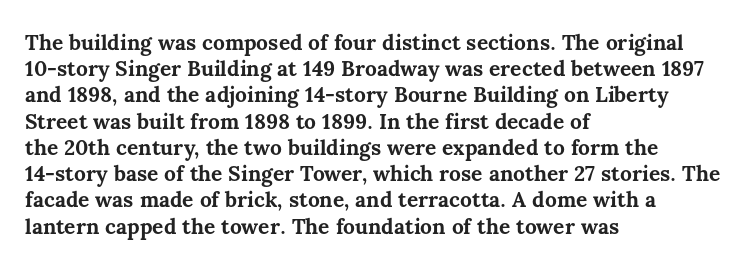
Q: Is the text bold? A: Yes.
Q: Is the text italic (slanted)? A: No, it is upright.
Q: Is the text underlined? A: No.
Q: How is the paragraph aligned? A: Left-aligned.
Q: Is the spacing between letters normal or unusually wide? A: Normal.
Q: Is the spacing between lines tight, normal or loose? A: Normal.
